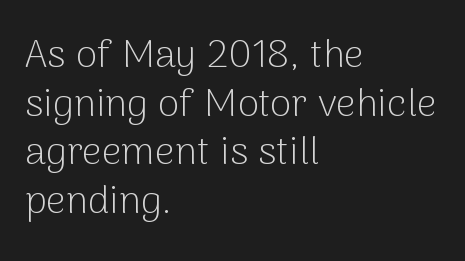
Q: Is the text bold? A: No.
Q: Is the text italic (slanted)? A: No, it is upright.
Q: Is the typeface a serif or a sans-serif typeface? A: Sans-serif.
Q: Is the text underlined? A: No.
Q: How is the paragraph aligned? A: Left-aligned.
Q: Is the spacing between letters normal or unusually wide? A: Normal.
Q: Is the spacing between lines tight, normal or loose? A: Normal.
Q: Width (condensed, normal, or wide)? A: Normal.
Q: Stroke contrast? A: Low.
Q: x-height? A: Medium.
Q: Monospaced? A: No.
